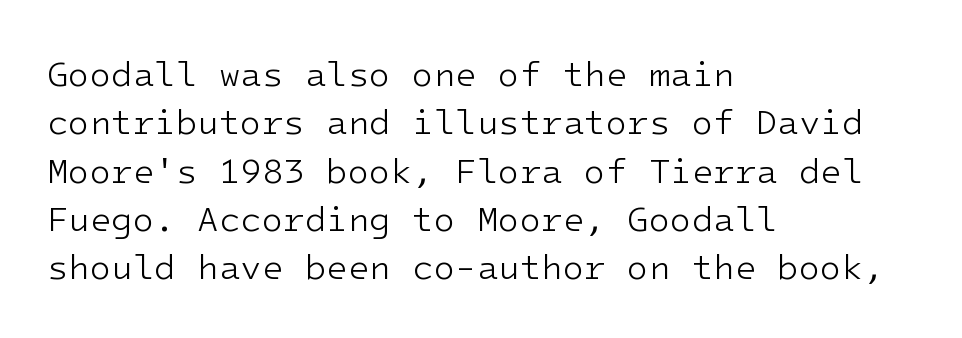
{"serif": "no", "italic": "no", "bold": "no", "weight": "light", "width": "normal", "stroke_contrast": "low", "x_height": "medium", "underline": "no", "align": "left", "line_spacing": "normal", "line_spacing_ratio": 1.38, "letter_spacing": "normal", "letter_spacing_em": 0.0, "glyph_px": 35}
